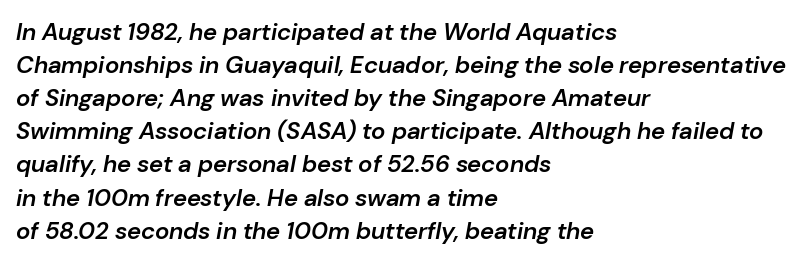
{"italic": "yes", "lean": "right", "slant_degrees": 10, "bold": "semi", "underline": "no", "align": "left", "line_spacing": "normal", "line_spacing_ratio": 1.38, "letter_spacing": "normal", "letter_spacing_em": 0.0, "glyph_px": 24}
